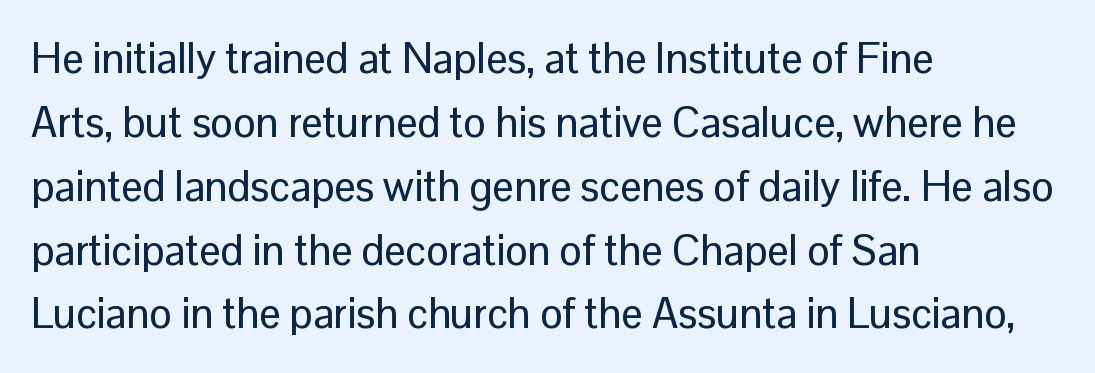
Q: Is the text italic (slanted)? A: No, it is upright.
Q: Is the typeface a serif or a sans-serif typeface? A: Sans-serif.
Q: Is the text underlined? A: No.
Q: How is the paragraph aligned? A: Left-aligned.
Q: Is the spacing between letters normal or unusually wide? A: Normal.
Q: Is the spacing between lines tight, normal or loose? A: Normal.
Q: Width (condensed, normal, or wide)? A: Normal.
Q: Stroke contrast? A: Low.
Q: x-height? A: Medium.
Q: Monospaced? A: No.
